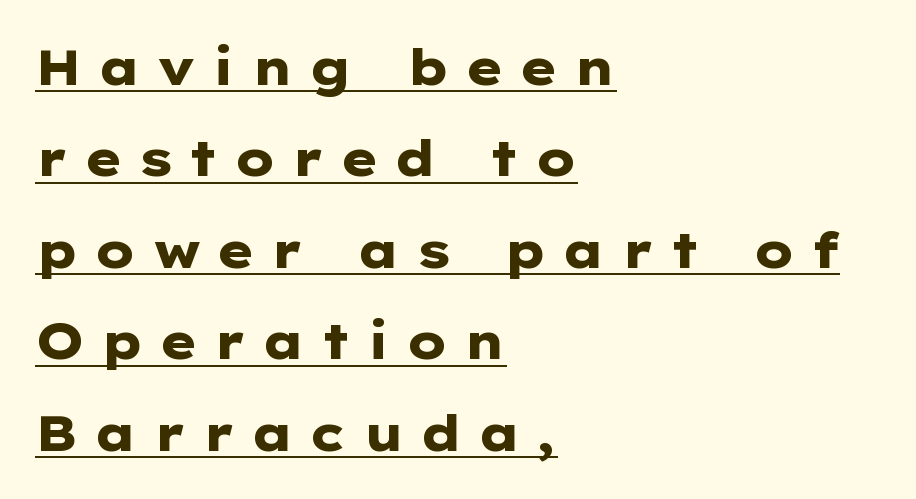
Q: Is the text bold? A: Yes.
Q: Is the text italic (slanted)? A: No, it is upright.
Q: Is the typeface a serif or a sans-serif typeface? A: Sans-serif.
Q: Is the text underlined? A: Yes.
Q: How is the paragraph aligned? A: Left-aligned.
Q: Is the spacing between letters normal or unusually wide? A: Unusually wide.
Q: Width (condensed, normal, or wide)? A: Wide.
Q: Stroke contrast? A: Low.
Q: x-height? A: Medium.
Q: Monospaced? A: No.
